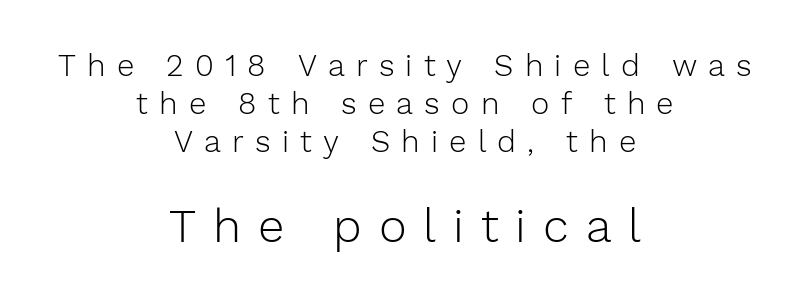
The gap between lines stays unmarked. If you folded the block vertically in half, each line would mirror itself in length. Italic: no, the glyphs are upright roman. Is the type heavy? It reads as light-to-regular instead. The passage shown is typeset with a sans-serif family.
